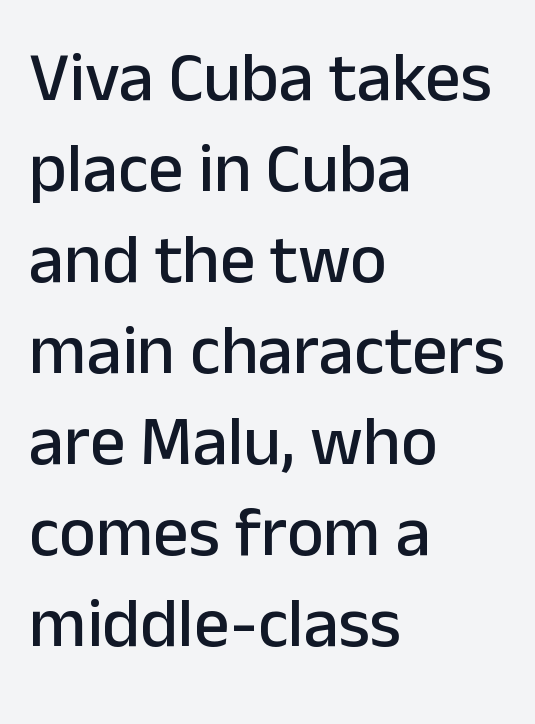
The letters sit at their default tracking, neither squeezed nor spread. Nobody drew a line under any word here. The characters display no serif detailing; their extremities are plain. This rendering uses left alignment, leaving the right contour irregular. Upright lettering throughout. Here the designer chose a conventional face with non-uniform glyph widths.
